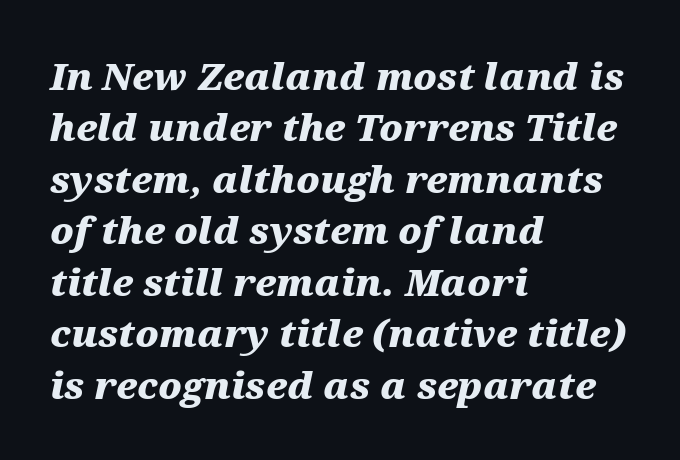
The text carries the slant typical of an italic or oblique font. How heavy is the stroke? Heavy — this is a bold. The rendering uses a moderate line-height, typical for paragraphs. The horizontal fit of the characters is conventional and even.
